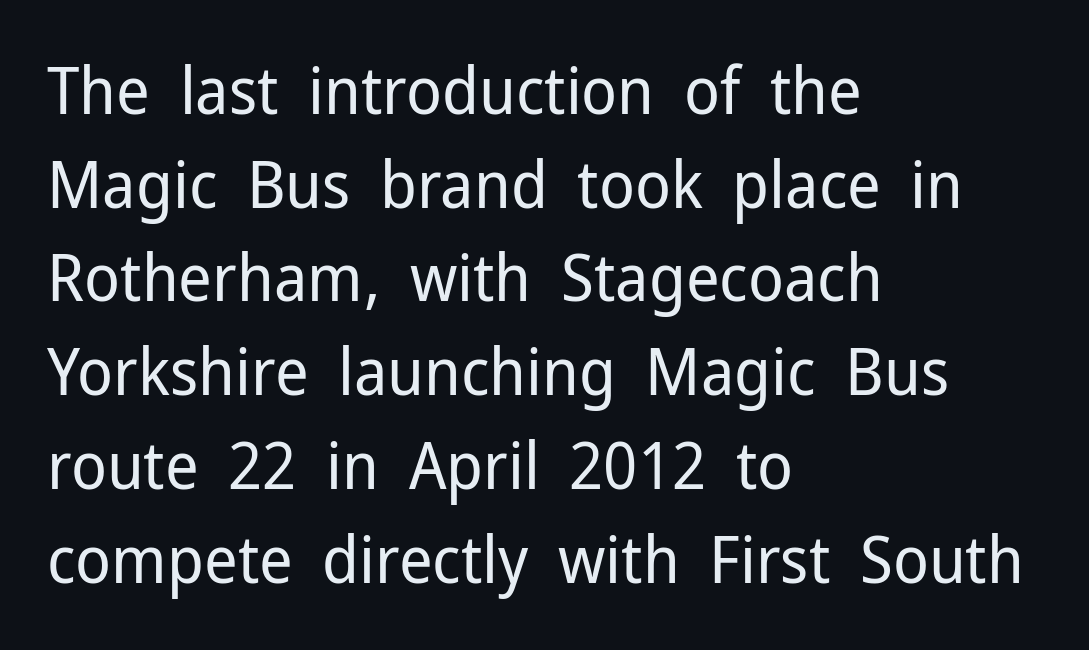
Q: Is the text bold? A: No.
Q: Is the text italic (slanted)? A: No, it is upright.
Q: Is the typeface a serif or a sans-serif typeface? A: Sans-serif.
Q: Is the text underlined? A: No.
Q: How is the paragraph aligned? A: Left-aligned.
Q: Is the spacing between letters normal or unusually wide? A: Normal.
Q: Is the spacing between lines tight, normal or loose? A: Normal.
Q: Width (condensed, normal, or wide)? A: Normal.
Q: Stroke contrast? A: Low.
Q: x-height? A: Medium.
Q: Monospaced? A: No.
